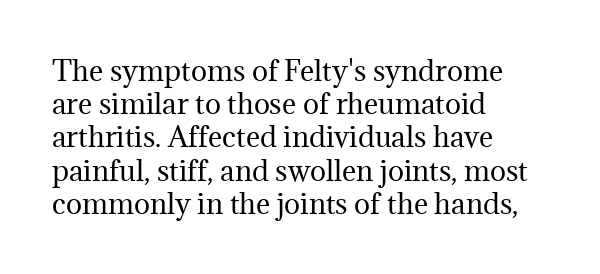
Q: Is the text bold? A: No.
Q: Is the text italic (slanted)? A: No, it is upright.
Q: Is the text underlined? A: No.
Q: How is the paragraph aligned? A: Left-aligned.
Q: Is the spacing between letters normal or unusually wide? A: Normal.
